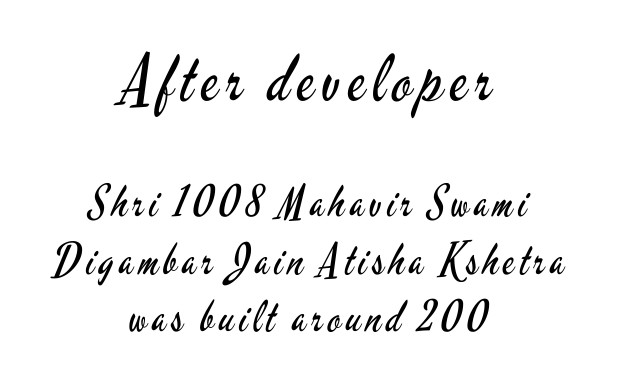
The image shows 64 px regular-weight, condensed sans-serif type; set centered, normal line spacing (1.34x), not underlined; the first (top) block is 1.49x larger; low stroke contrast and a small x-height.
